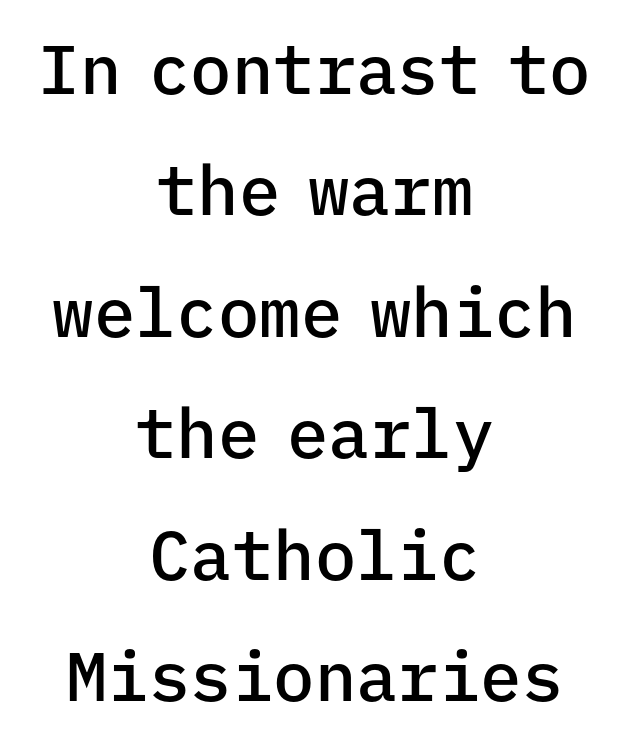
{"serif": "no", "italic": "no", "bold": "semi", "weight": "semibold", "width": "normal", "stroke_contrast": "low", "x_height": "medium", "monospaced": "yes", "underline": "no", "align": "center", "line_spacing_ratio": 1.76, "letter_spacing": "normal", "letter_spacing_em": 0.0, "glyph_px": 69}
